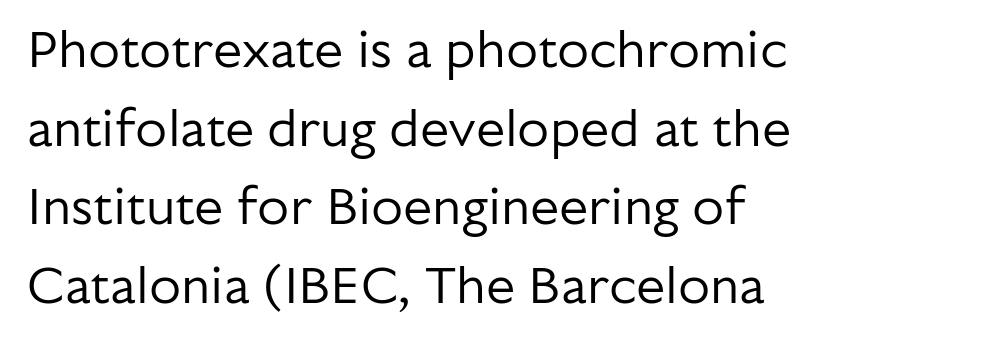
Q: Is the text bold? A: No.
Q: Is the text italic (slanted)? A: No, it is upright.
Q: Is the typeface a serif or a sans-serif typeface? A: Sans-serif.
Q: Is the text underlined? A: No.
Q: How is the paragraph aligned? A: Left-aligned.
Q: Is the spacing between letters normal or unusually wide? A: Normal.
Q: Is the spacing between lines tight, normal or loose? A: Normal.
Q: Width (condensed, normal, or wide)? A: Normal.
Q: Stroke contrast? A: Low.
Q: x-height? A: Medium.
Q: Monospaced? A: No.
